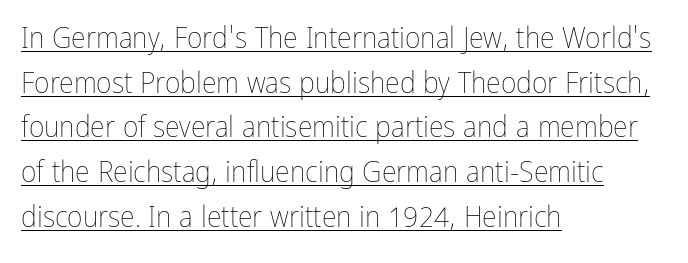
{"italic": "no", "bold": "no", "weight": "thin", "width": "condensed", "stroke_contrast": "low", "x_height": "medium", "monospaced": "no", "underline": "yes", "align": "left", "line_spacing": "normal", "line_spacing_ratio": 1.49, "letter_spacing": "normal", "letter_spacing_em": 0.0, "glyph_px": 30}
